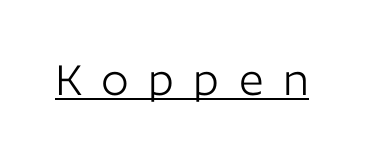
Q: Is the text bold? A: No.
Q: Is the text italic (slanted)? A: No, it is upright.
Q: Is the typeface a serif or a sans-serif typeface? A: Sans-serif.
Q: Is the text underlined? A: Yes.
Q: Is the spacing between letters normal or unusually wide? A: Unusually wide.
Q: Width (condensed, normal, or wide)? A: Normal.
Q: Stroke contrast? A: Low.
Q: x-height? A: Medium.
Q: Monospaced? A: No.
